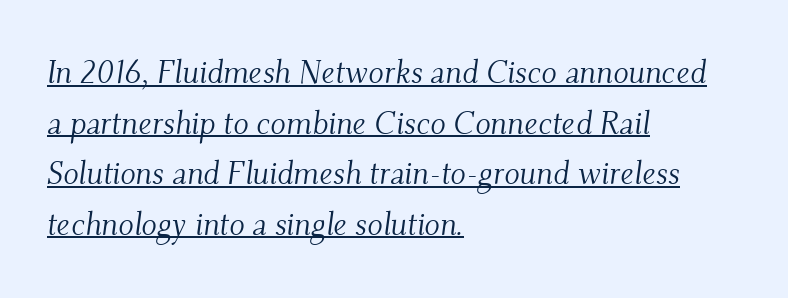
Q: Is the text bold? A: No.
Q: Is the text italic (slanted)? A: Yes, it leans right by about 9 degrees.
Q: Is the typeface a serif or a sans-serif typeface? A: Serif.
Q: Is the text underlined? A: Yes.
Q: How is the paragraph aligned? A: Left-aligned.
Q: Is the spacing between letters normal or unusually wide? A: Normal.
Q: Is the spacing between lines tight, normal or loose? A: Normal.
Q: Width (condensed, normal, or wide)? A: Normal.
Q: Stroke contrast? A: Medium.
Q: x-height? A: Small.
Q: Monospaced? A: No.
